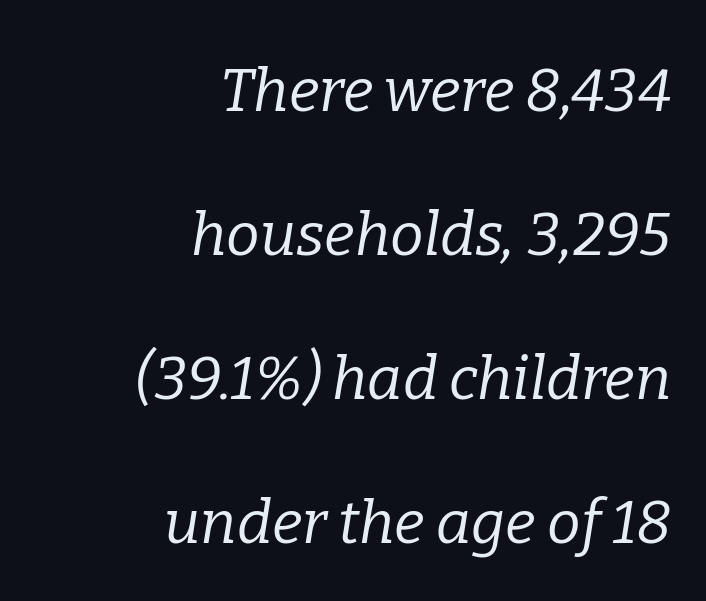
The face used here is seriffed, in the tradition of book romans. Regarding leading, the lines here are spaced well apart. The horizontal fit of the characters is conventional and even. Each letter keeps its own natural width here, so spacing adapts to shape. Short and long lines alike share a common ending point at right.
